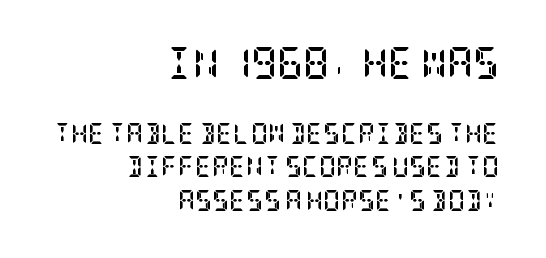
The image shows 32 px semibold, condensed serif type, upright; set right-aligned, normal line spacing (1.58x), normal letter spacing, not underlined; the first (top) block is 1.52x larger; low stroke contrast and a large x-height.
